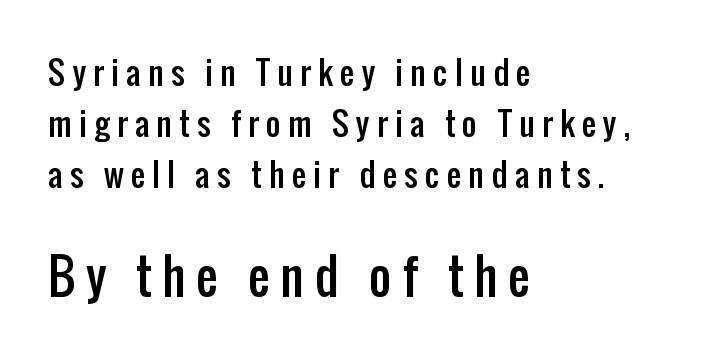
The words here are not underlined. Spacing verdict: proportional, widths tailored to each character. Compared with typical paragraphs, the rows here are spaced about the same. The letters carry no serifs — their stems end cleanly without finishing strokes.
